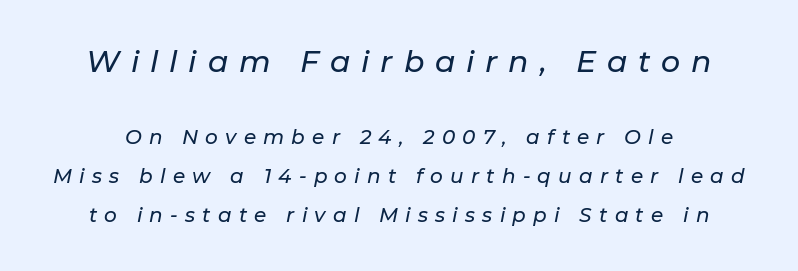
Q: Is the text italic (slanted)? A: Yes, it leans right by about 11 degrees.
Q: Is the text underlined? A: No.
Q: Is the spacing between letters normal or unusually wide? A: Unusually wide.
Q: Is the spacing between lines tight, normal or loose? A: Loose.
Q: Which block of text is set in a larger size, the first (top) or the second (bottom)? A: The first (top) one.
Q: Width (condensed, normal, or wide)? A: Normal.
Q: Stroke contrast? A: Low.
Q: x-height? A: Medium.
Q: Monospaced? A: No.
